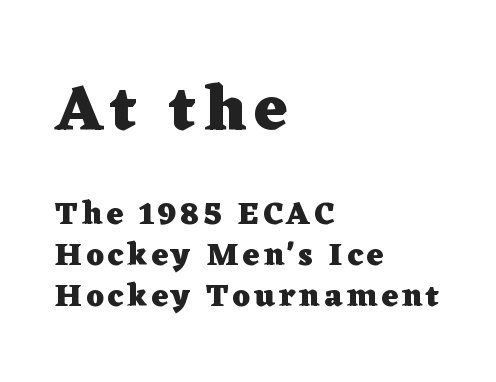
Q: Is the text bold? A: Yes.
Q: Is the text italic (slanted)? A: No, it is upright.
Q: Is the typeface a serif or a sans-serif typeface? A: Serif.
Q: Is the text underlined? A: No.
Q: How is the paragraph aligned? A: Left-aligned.
Q: Is the spacing between lines tight, normal or loose? A: Normal.
Q: Which block of text is set in a larger size, the first (top) or the second (bottom)? A: The first (top) one.
Q: Width (condensed, normal, or wide)? A: Wide.
Q: Stroke contrast? A: Low.
Q: x-height? A: Medium.
Q: Monospaced? A: No.
